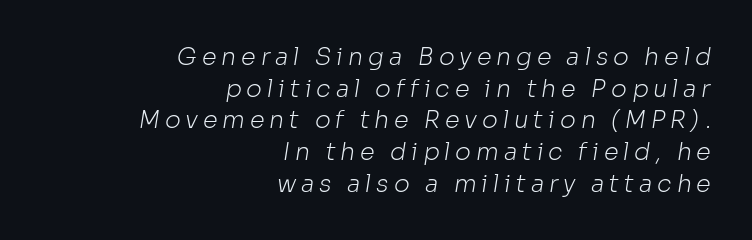
{"bold": "no", "underline": "no", "align": "right", "line_spacing": "normal", "line_spacing_ratio": 1.32, "letter_spacing": "wide", "letter_spacing_em": 0.2, "glyph_px": 24}
